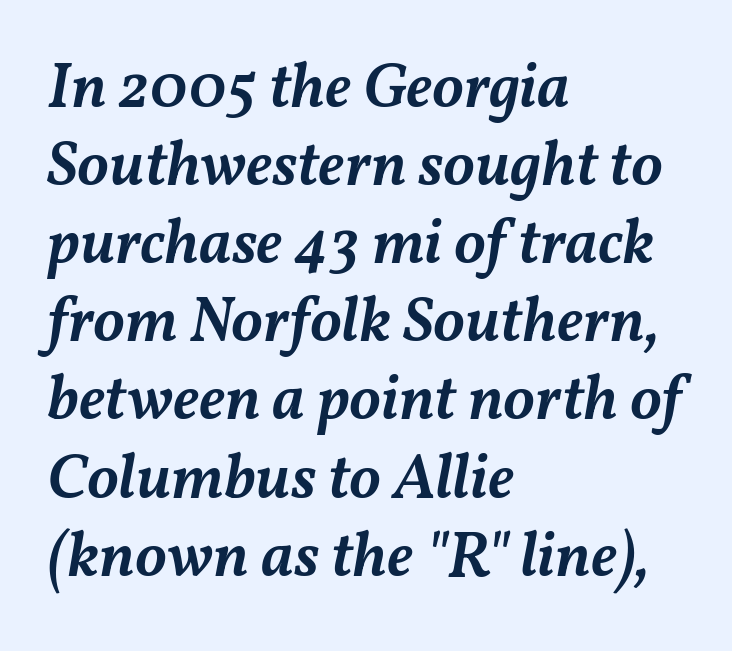
The horizontal fit of the characters is conventional and even. These lines carry some extra weight — a demibold, not a full bold. The lines in this sample share a left origin and differ only in where they stop. Is this a fixed-width face? No — the glyphs have proportional, varying widths.
